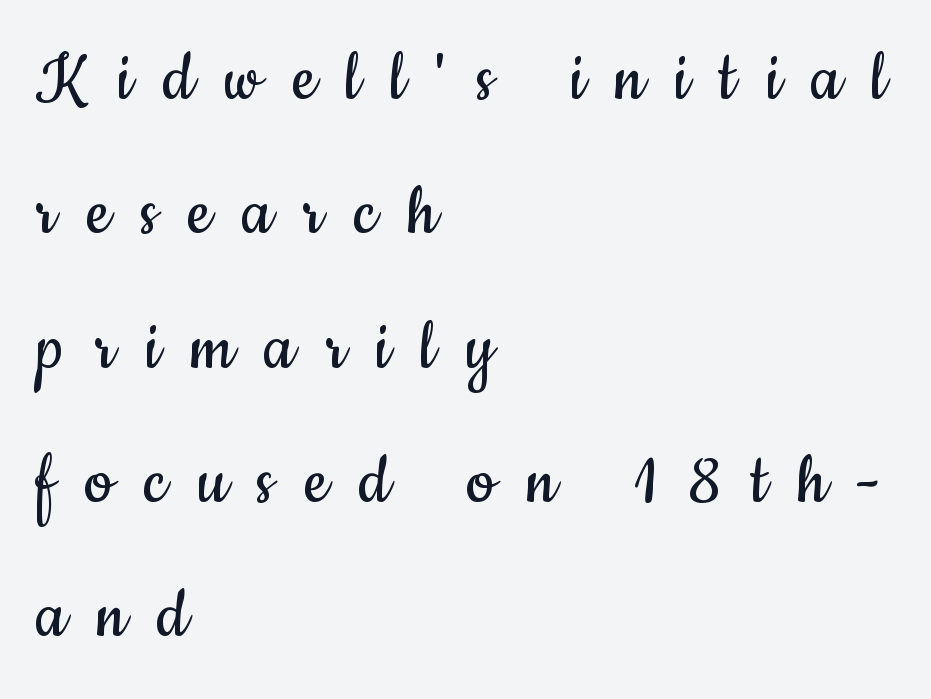
Q: Is the text bold? A: No.
Q: Is the text italic (slanted)? A: Yes.
Q: Is the typeface a serif or a sans-serif typeface? A: Sans-serif.
Q: Is the text underlined? A: No.
Q: How is the paragraph aligned? A: Left-aligned.
Q: Is the spacing between letters normal or unusually wide? A: Unusually wide.
Q: Is the spacing between lines tight, normal or loose? A: Normal.
Q: Width (condensed, normal, or wide)? A: Condensed.
Q: Stroke contrast? A: Low.
Q: x-height? A: Small.
Q: Monospaced? A: No.
